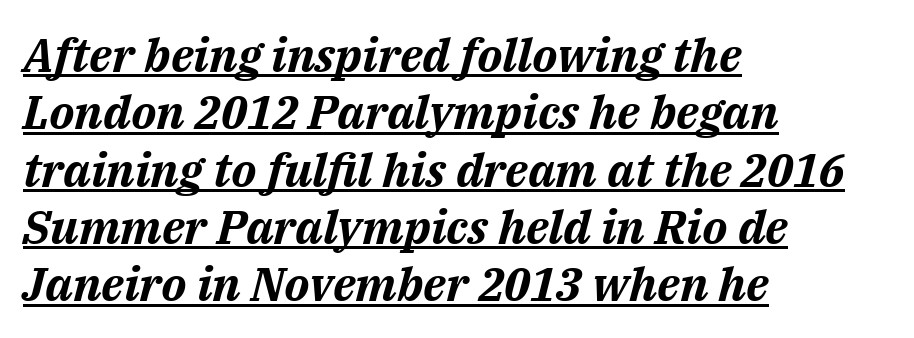
The specimen includes a rule beneath the text block's lines. The letterforms sit shoulder to shoulder at normal distance. Note the varied advance widths — an 'i' is clearly narrower than an 'm'. Left-aligned paragraph, ragged on the right. Chunky letters — that's bold for sure. Looking at the ascenders, they clearly lean.
